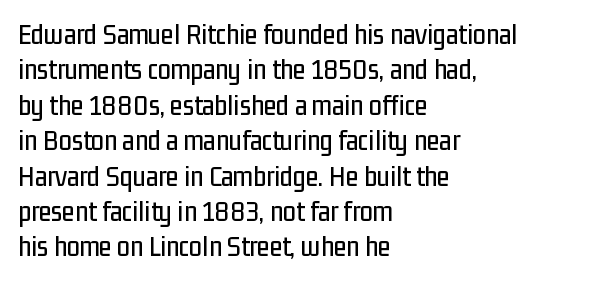
The letters stand upright; this is a roman face. Glance below the letters and you will spot only blank space. Character widths vary here, with narrow letters taking less room than wide ones. Typographically, this falls in the sans-serif category.
